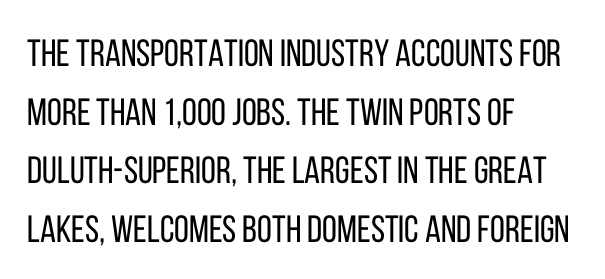
The image shows 38 px regular-weight, condensed sans-serif type, upright; set left-aligned, normal line spacing (1.54x), normal letter spacing, not underlined; low stroke contrast and a large x-height.
